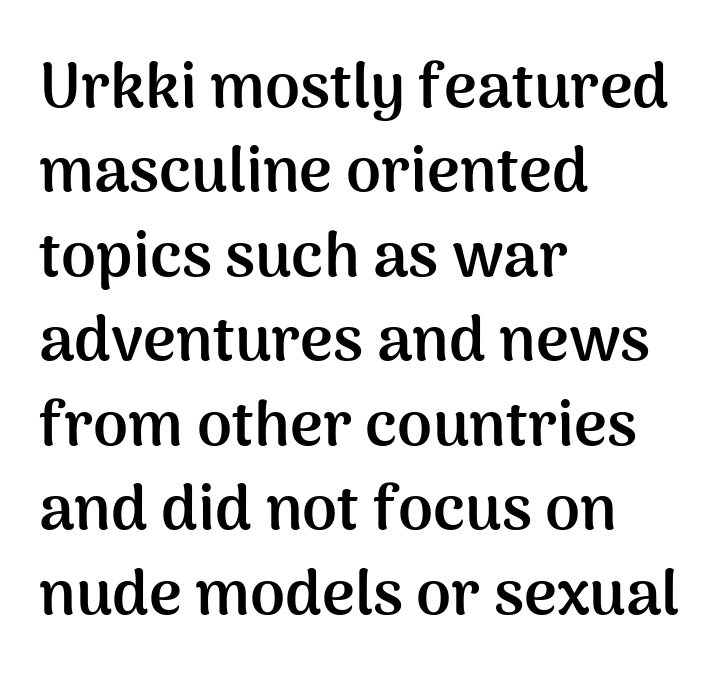
The image shows 63 px semibold sans-serif type, upright; set left-aligned, normal line spacing (1.34x), normal letter spacing, not underlined; medium stroke contrast and a medium x-height.
